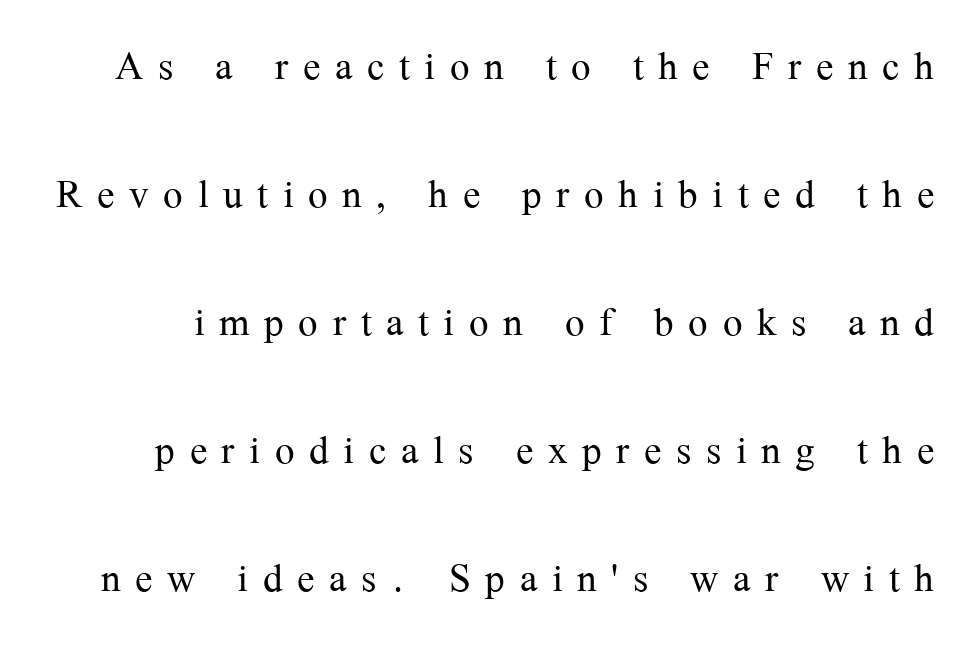
{"serif": "yes", "italic": "no", "bold": "no", "weight": "light", "width": "normal", "stroke_contrast": "medium", "x_height": "medium", "monospaced": "no", "underline": "no", "line_spacing": "loose", "line_spacing_ratio": 2.46, "letter_spacing": "wide", "letter_spacing_em": 0.28, "glyph_px": 52}
